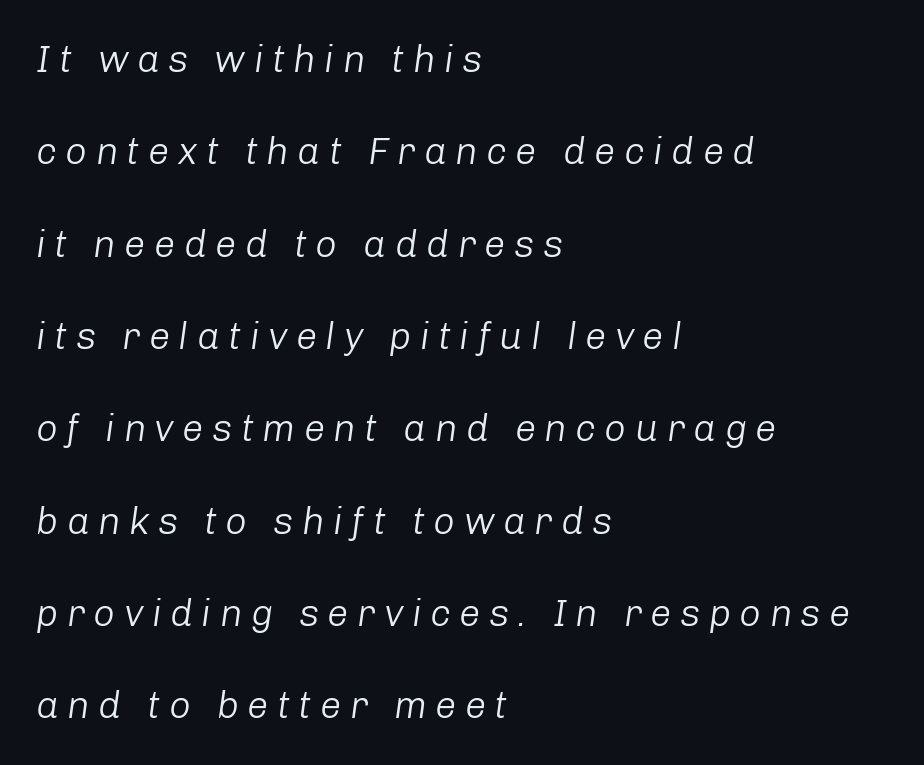
The image shows 38 px light type, italic (leaning right); set left-aligned, loose line spacing (2.43x), unusually wide letter spacing (+0.22 em), not underlined; low stroke contrast and a medium x-height.
